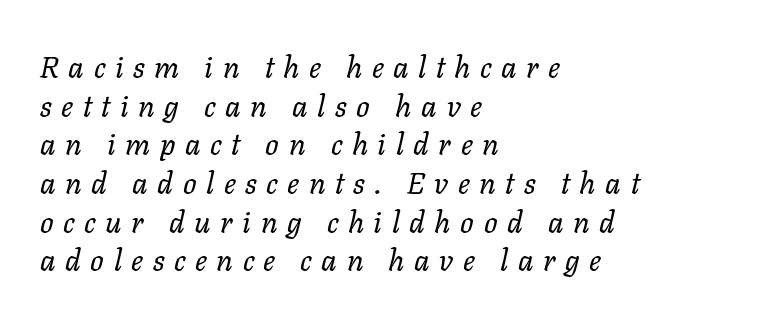
The image shows 30 px regular-weight type, italic (leaning right); set left-aligned, normal line spacing (1.29x), unusually wide letter spacing (+0.32 em), not underlined; low stroke contrast and a medium x-height.
